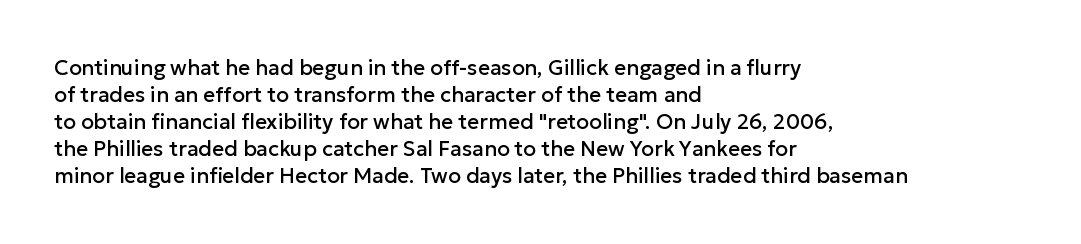
The letters stand straight up with perfectly vertical stems. Tracking here is standard; glyphs follow each other at the usual distance. Whoever set this chose a conventional vertical rhythm. The paragraph has a hard left edge and a soft right edge. Has an underline been added? It has not.
